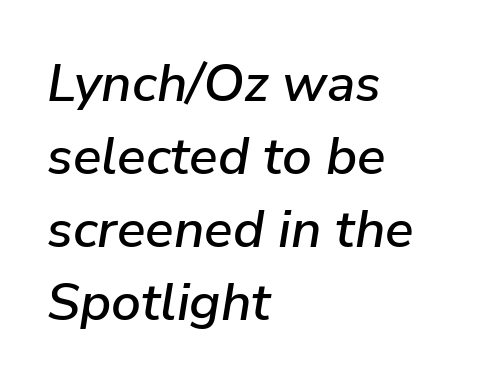
Q: Is the text italic (slanted)? A: Yes, it leans right by about 9 degrees.
Q: Is the text underlined? A: No.
Q: How is the paragraph aligned? A: Left-aligned.
Q: Is the spacing between letters normal or unusually wide? A: Normal.
Q: Is the spacing between lines tight, normal or loose? A: Normal.
Q: Width (condensed, normal, or wide)? A: Normal.
Q: Stroke contrast? A: Low.
Q: x-height? A: Medium.
Q: Monospaced? A: No.
